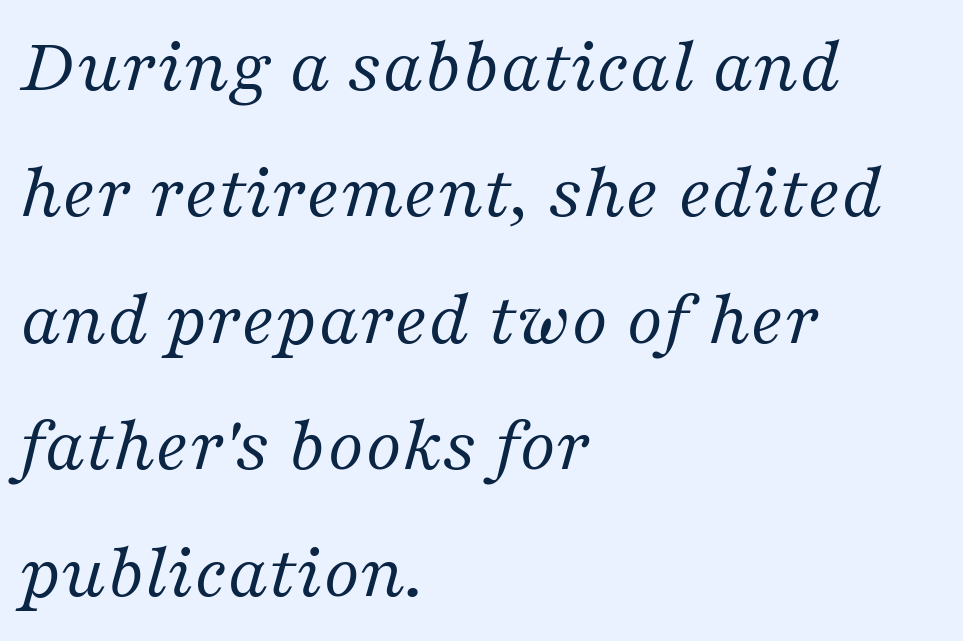
{"serif": "yes", "italic": "yes", "lean": "right", "slant_degrees": 16, "bold": "no", "weight": "regular", "width": "normal", "stroke_contrast": "medium", "x_height": "medium", "monospaced": "no", "underline": "no", "align": "left", "line_spacing": "normal", "line_spacing_ratio": 1.6, "letter_spacing": "normal", "letter_spacing_em": 0.0, "glyph_px": 79}
